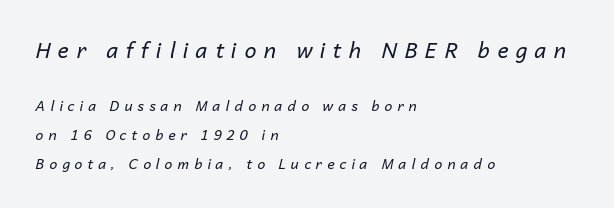
The image shows 21 px text type, italic (leaning right); set left-aligned, loose line spacing (2.06x), unusually wide letter spacing (+0.36 em), not underlined; the first (top) block is 1.5x larger.
